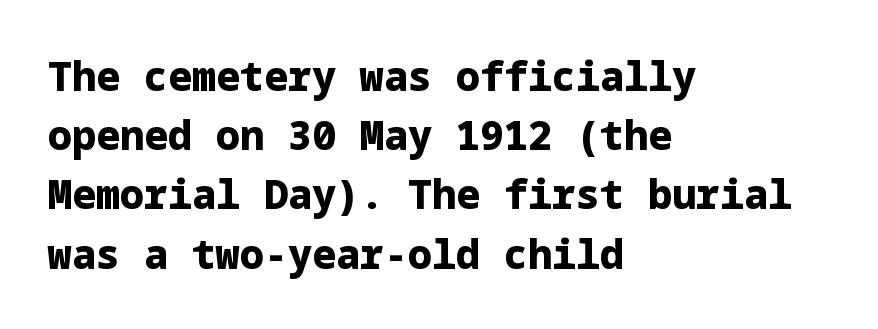
{"serif": "no", "italic": "no", "bold": "yes", "weight": "heavy", "width": "normal", "stroke_contrast": "low", "x_height": "medium", "underline": "no", "align": "left", "line_spacing": "normal", "line_spacing_ratio": 1.48, "letter_spacing": "normal", "letter_spacing_em": 0.0, "glyph_px": 40}
